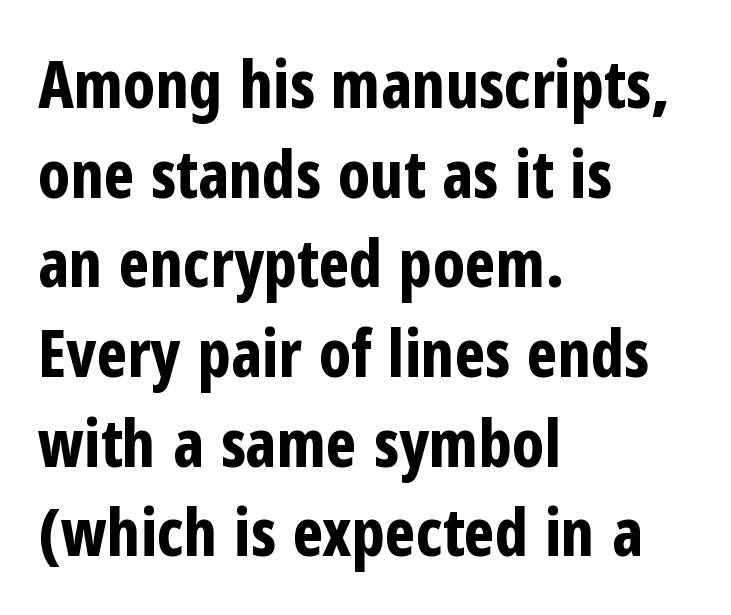
The image shows 65 px bold, condensed sans-serif type, upright; set left-aligned, normal line spacing (1.38x), normal letter spacing, not underlined; low stroke contrast and a medium x-height.
